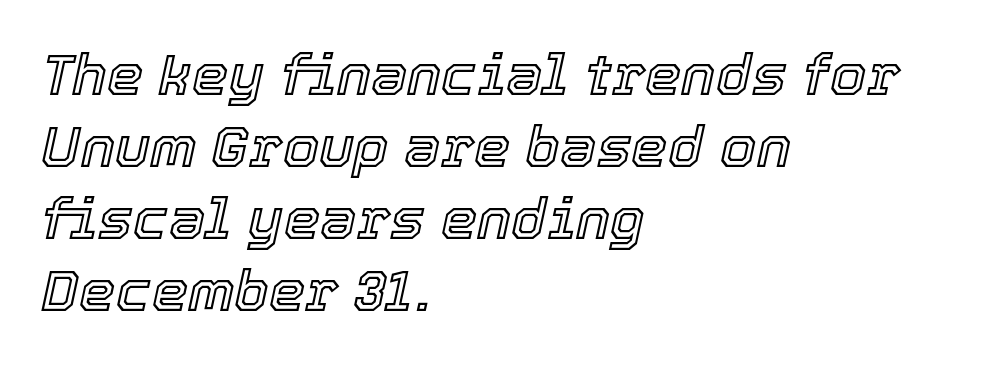
Q: Is the text italic (slanted)? A: Yes, it leans right by about 12 degrees.
Q: Is the text underlined? A: No.
Q: How is the paragraph aligned? A: Left-aligned.
Q: Is the spacing between letters normal or unusually wide? A: Normal.
Q: Width (condensed, normal, or wide)? A: Normal.
Q: x-height? A: Medium.
Q: Monospaced? A: No.
